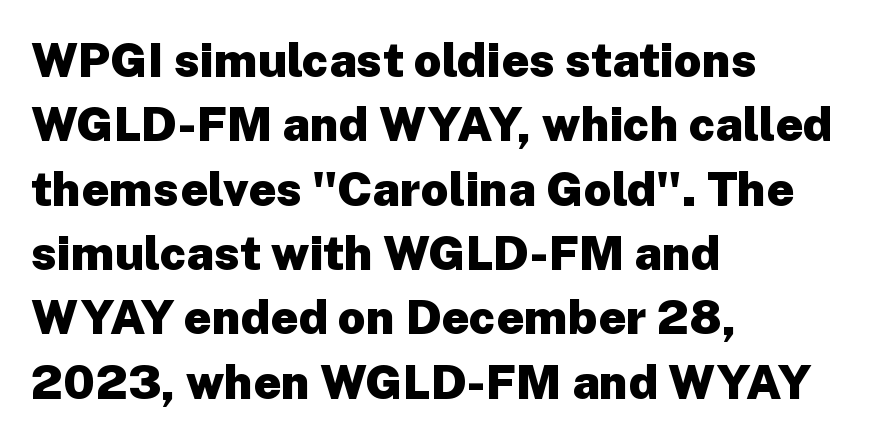
The image shows 48 px heavy sans-serif type, upright; set left-aligned, normal line spacing (1.34x), normal letter spacing, not underlined; low stroke contrast and a medium x-height.
